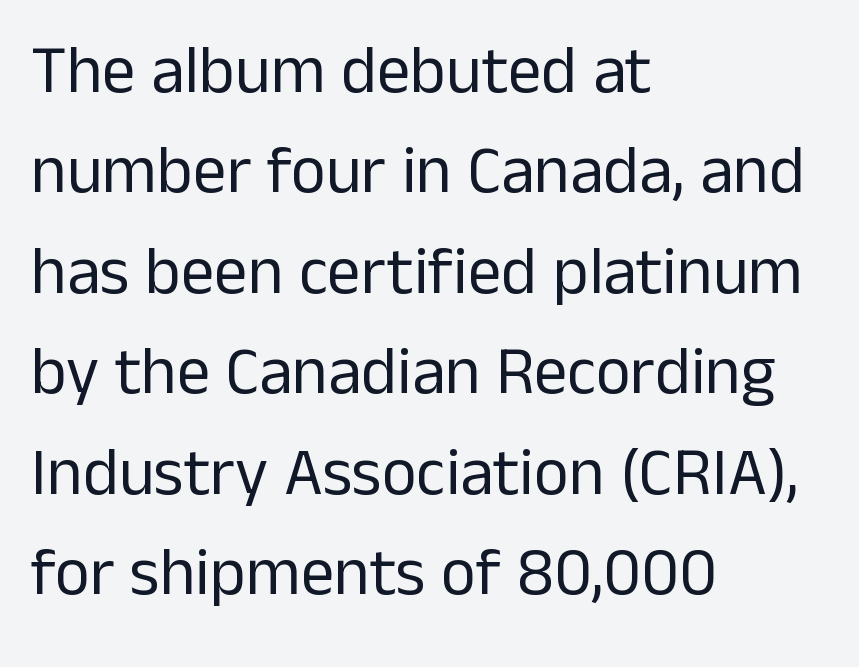
Q: Is the text bold? A: No.
Q: Is the text italic (slanted)? A: No, it is upright.
Q: Is the typeface a serif or a sans-serif typeface? A: Sans-serif.
Q: Is the text underlined? A: No.
Q: How is the paragraph aligned? A: Left-aligned.
Q: Is the spacing between letters normal or unusually wide? A: Normal.
Q: Is the spacing between lines tight, normal or loose? A: Normal.
Q: Width (condensed, normal, or wide)? A: Normal.
Q: Stroke contrast? A: Low.
Q: x-height? A: Medium.
Q: Monospaced? A: No.
